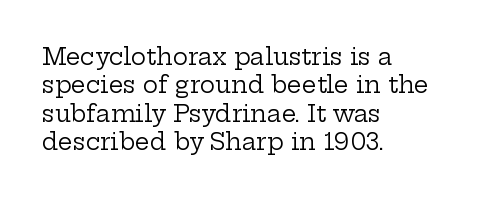
{"italic": "no", "bold": "no", "underline": "no", "align": "left", "line_spacing_ratio": 1.23, "letter_spacing": "normal", "letter_spacing_em": 0.0, "glyph_px": 23}
